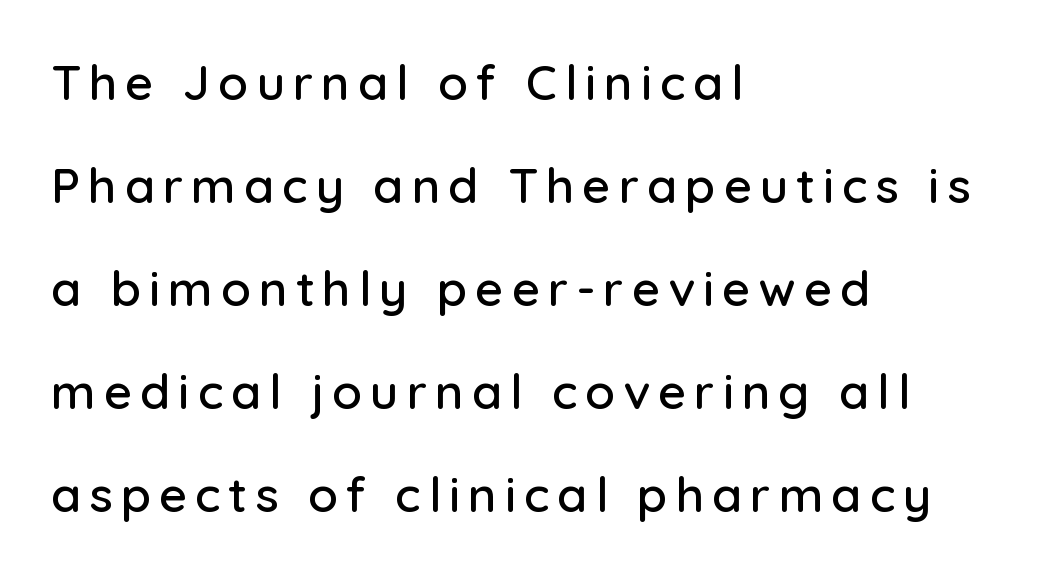
{"serif": "no", "italic": "no", "width": "normal", "stroke_contrast": "low", "x_height": "medium", "monospaced": "no", "underline": "no", "align": "left", "line_spacing": "loose", "line_spacing_ratio": 2.1, "glyph_px": 49}
